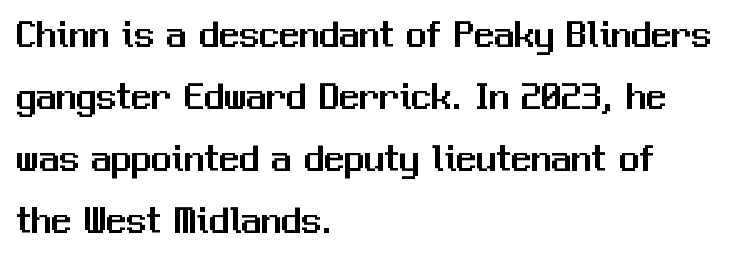
Varying glyph widths throughout — classic text-font behaviour. Line starts are locked; line ends wander. Nothing sits at the stroke ends, so this counts as sans-serif. The letters sit at their default tracking, neither squeezed nor spread. Rows of type keep a routine distance in the vertical direction.
